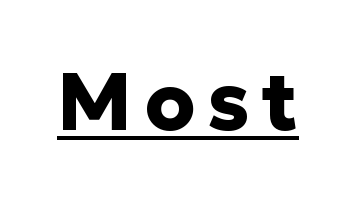
The letters carry no serifs — their stems end cleanly without finishing strokes. You can tell it's not italic because the verticals are truly vertical. Each line of the rendering has a horizontal stroke beneath the glyphs. Thick stems and heavy bowls — unmistakably bold. This sample has the flowing, uneven cadence of proportional lettering.
